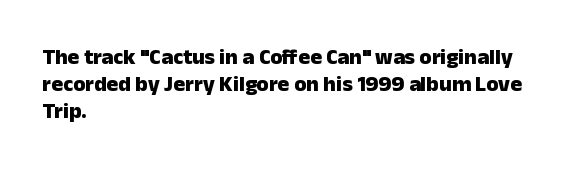
{"italic": "no", "bold": "yes", "underline": "no", "align": "left", "line_spacing_ratio": 1.22, "letter_spacing": "normal", "letter_spacing_em": 0.0, "glyph_px": 22}
